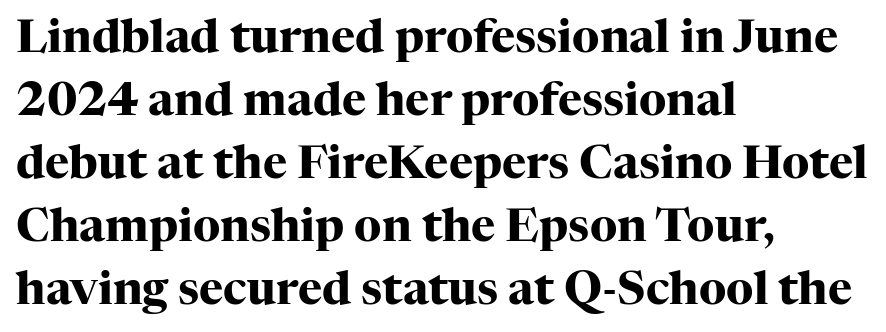
Q: Is the text bold? A: Yes.
Q: Is the text italic (slanted)? A: No, it is upright.
Q: Is the typeface a serif or a sans-serif typeface? A: Serif.
Q: Is the text underlined? A: No.
Q: How is the paragraph aligned? A: Left-aligned.
Q: Is the spacing between letters normal or unusually wide? A: Normal.
Q: Is the spacing between lines tight, normal or loose? A: Normal.
Q: Width (condensed, normal, or wide)? A: Normal.
Q: Stroke contrast? A: High.
Q: x-height? A: Medium.
Q: Monospaced? A: No.
